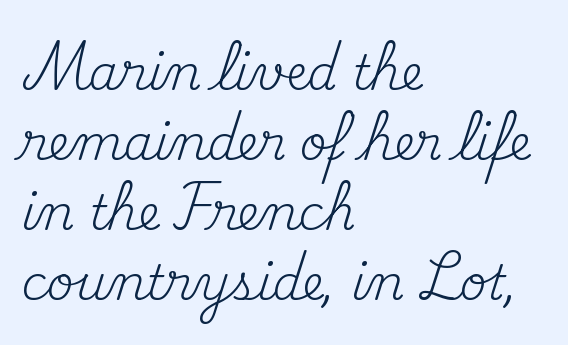
Q: Is the text bold? A: No.
Q: Is the text italic (slanted)? A: Yes.
Q: Is the typeface a serif or a sans-serif typeface? A: Serif.
Q: Is the text underlined? A: No.
Q: How is the paragraph aligned? A: Left-aligned.
Q: Is the spacing between letters normal or unusually wide? A: Normal.
Q: Is the spacing between lines tight, normal or loose? A: Normal.
Q: Width (condensed, normal, or wide)? A: Normal.
Q: Stroke contrast? A: Medium.
Q: x-height? A: Small.
Q: Monospaced? A: No.
